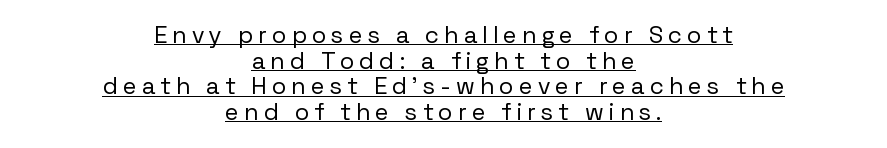
The image shows 24 px text type, upright; set centered, tight line spacing (1.07x), unusually wide letter spacing (+0.22 em), underlined.
